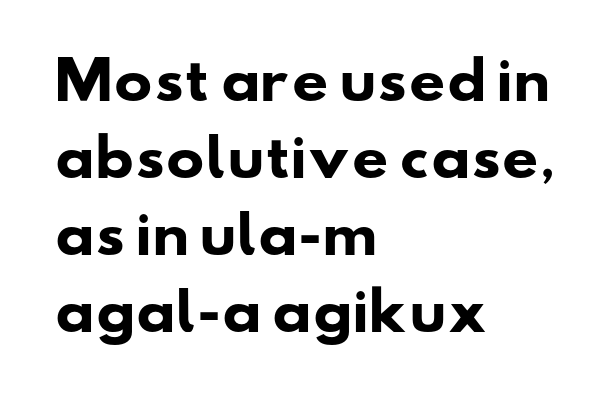
Characters follow at the spacing the type designer built in. Note the varied advance widths — an 'i' is clearly narrower than an 'm'. Only glyphs here, with clear space below each row. If you drew a ruler down the left edge, every line would touch it.
